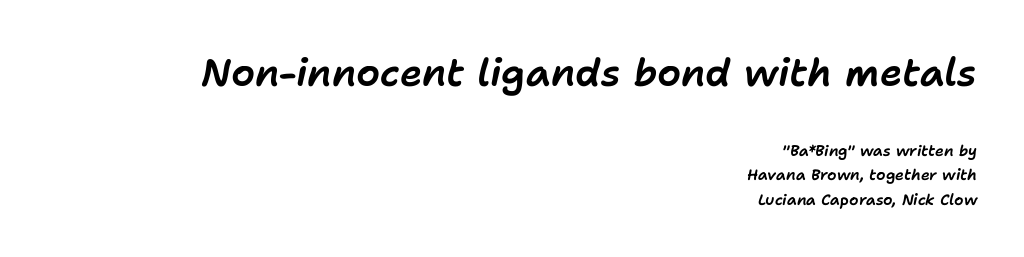
Q: Is the text italic (slanted)? A: Yes, it leans right by about 11 degrees.
Q: Is the text underlined? A: No.
Q: How is the paragraph aligned? A: Right-aligned.
Q: Is the spacing between letters normal or unusually wide? A: Normal.
Q: Is the spacing between lines tight, normal or loose? A: Normal.
Q: Which block of text is set in a larger size, the first (top) or the second (bottom)? A: The first (top) one.
Q: Width (condensed, normal, or wide)? A: Normal.
Q: Stroke contrast? A: Low.
Q: x-height? A: Medium.
Q: Monospaced? A: No.
